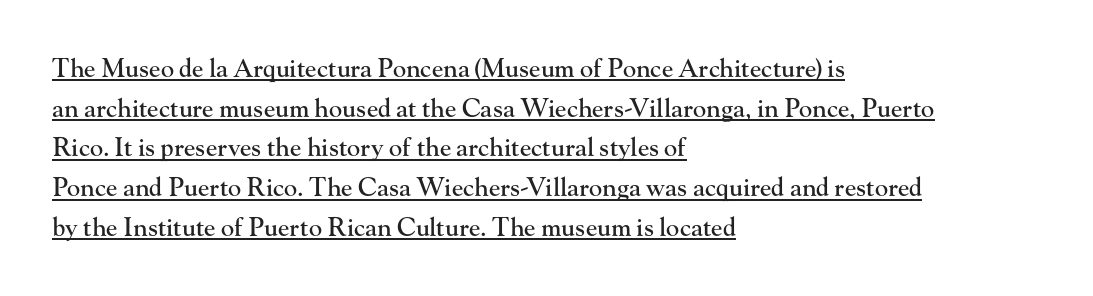
No extra tracking has been applied to these lines. These lines sit exactly where default settings would place them. In terms of posture, this sample is upright. The rendered words wear a rule along their underside. One-word summary of the alignment: left.
